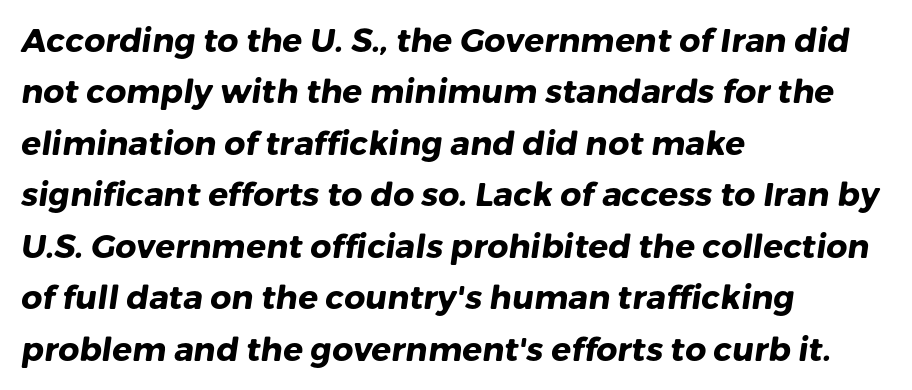
{"serif": "no", "bold": "yes", "weight": "heavy", "width": "normal", "stroke_contrast": "low", "x_height": "medium", "monospaced": "no", "underline": "no", "align": "left", "line_spacing": "normal", "line_spacing_ratio": 1.56, "letter_spacing": "normal", "letter_spacing_em": 0.0, "glyph_px": 33}
